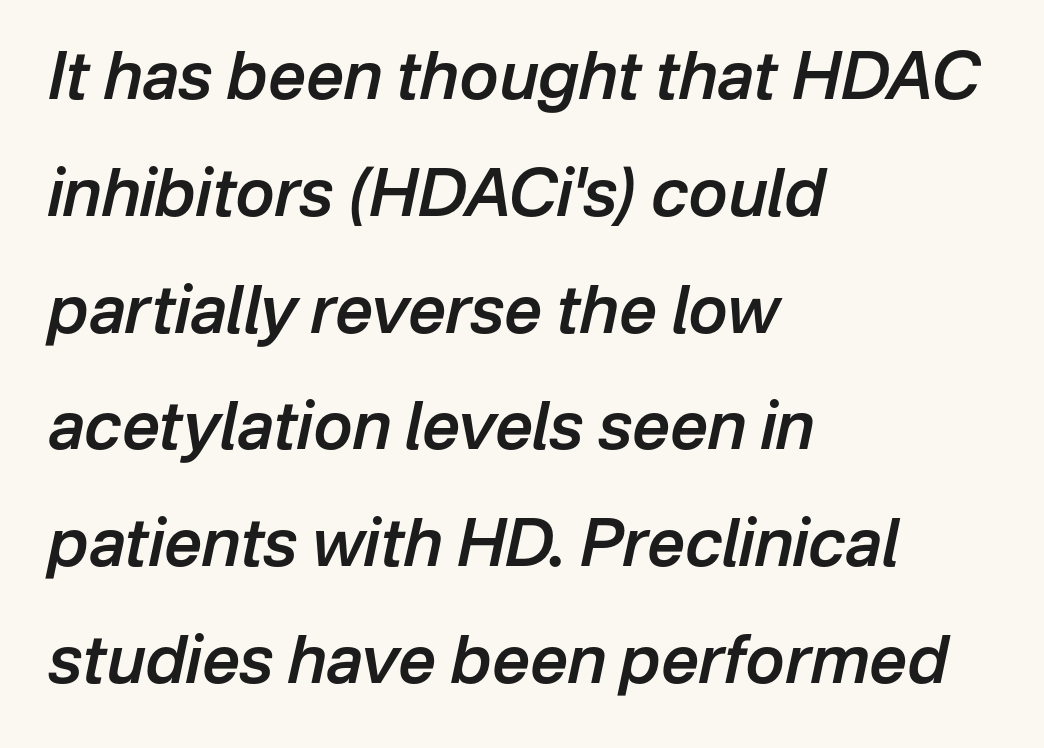
Q: Is the text bold? A: Semi-bold.
Q: Is the text italic (slanted)? A: Yes, it leans right by about 12 degrees.
Q: Is the text underlined? A: No.
Q: How is the paragraph aligned? A: Left-aligned.
Q: Is the spacing between letters normal or unusually wide? A: Normal.
Q: Width (condensed, normal, or wide)? A: Normal.
Q: Stroke contrast? A: Low.
Q: x-height? A: Medium.
Q: Monospaced? A: No.
